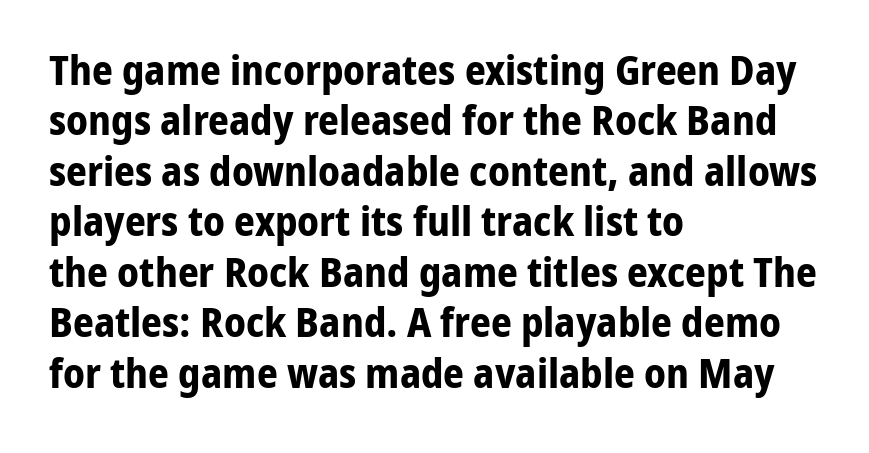
The characters look thick and weighty, a clear bold. The horizontal fit of the characters is conventional and even. Typeset ragged right — the left edge is the straight one. The words here are not underlined.
